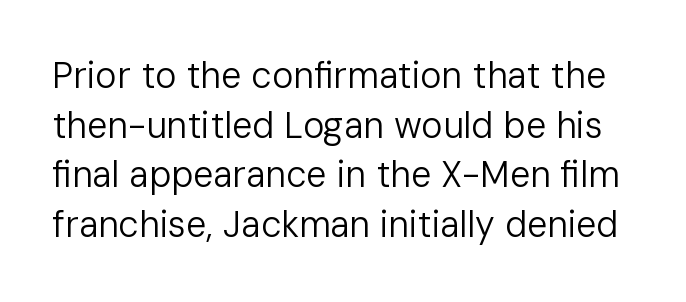
{"serif": "no", "italic": "no", "bold": "no", "weight": "regular", "width": "normal", "stroke_contrast": "low", "x_height": "medium", "monospaced": "no", "underline": "no", "line_spacing": "normal", "line_spacing_ratio": 1.38, "letter_spacing": "normal", "letter_spacing_em": 0.0, "glyph_px": 36}
